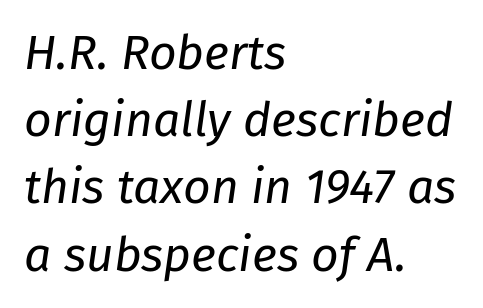
Q: Is the text bold? A: No.
Q: Is the text italic (slanted)? A: Yes, it leans right by about 8 degrees.
Q: Is the text underlined? A: No.
Q: How is the paragraph aligned? A: Left-aligned.
Q: Is the spacing between letters normal or unusually wide? A: Normal.
Q: Is the spacing between lines tight, normal or loose? A: Normal.
Q: Width (condensed, normal, or wide)? A: Normal.
Q: Stroke contrast? A: Low.
Q: x-height? A: Medium.
Q: Monospaced? A: No.
